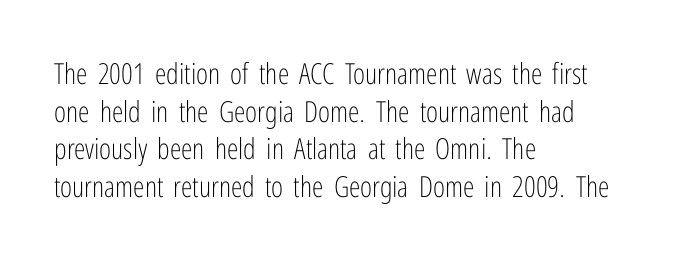
The image shows 29 px light, condensed sans-serif type, upright; set left-aligned, normal line spacing (1.3x), normal letter spacing, not underlined; low stroke contrast and a medium x-height.
